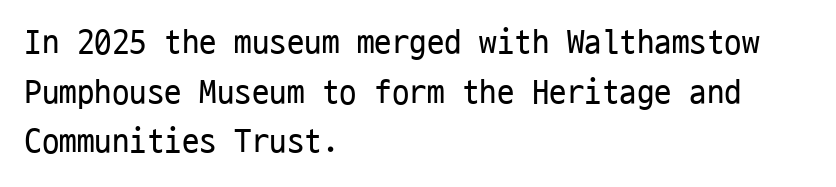
{"serif": "no", "italic": "no", "bold": "no", "weight": "regular", "width": "condensed", "stroke_contrast": "low", "x_height": "medium", "monospaced": "yes", "underline": "no", "align": "left", "line_spacing": "normal", "line_spacing_ratio": 1.42, "letter_spacing": "normal", "letter_spacing_em": 0.0, "glyph_px": 35}
